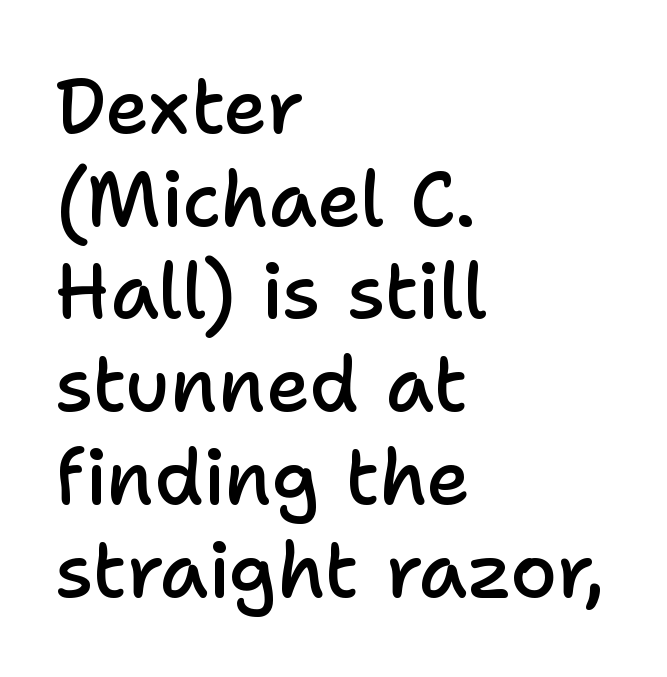
{"serif": "no", "italic": "no", "bold": "semi", "weight": "semibold", "width": "normal", "stroke_contrast": "low", "x_height": "medium", "monospaced": "no", "underline": "no", "align": "left", "line_spacing_ratio": 1.22, "letter_spacing": "normal", "letter_spacing_em": 0.0, "glyph_px": 76}
